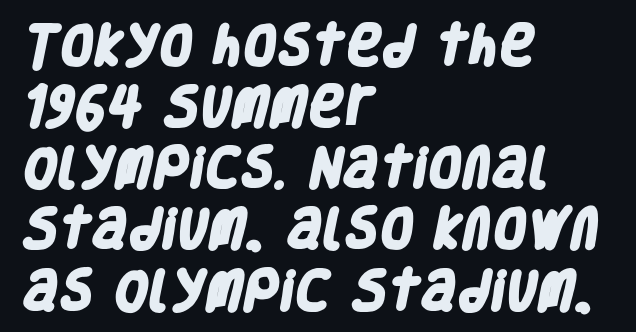
On the weight axis this lands at bold, roughly 700. These lines sit exactly where default settings would place them. Think of a printed novel: that variable character pitch is what you see here. What kind of face is this? One without serifs — a sans. Unmarked baselines from the first word to the last.
